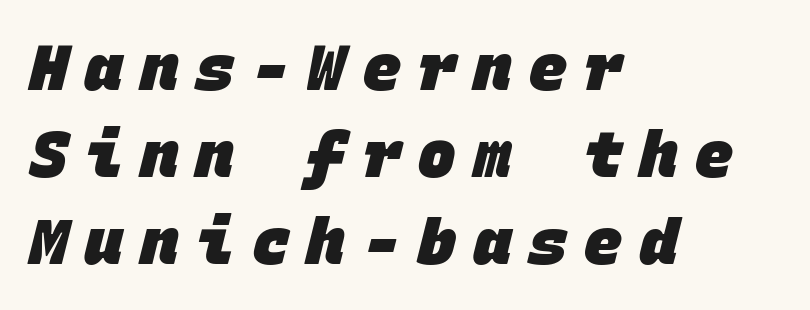
Letterform terminals end flat and unadorned throughout the passage. The vertical gap from one line to the next is medium. Letters rest on an invisible, unmarked baseline. The passage shown is typed in a monospace face where columns stay perfectly aligned. This is heavy type, rendered in bold. The paragraph has a hard left edge and a soft right edge.
